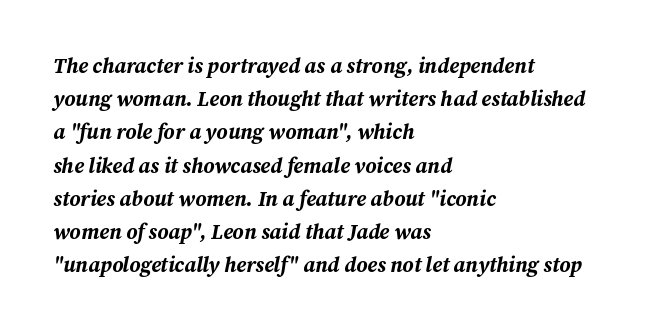
The image shows 21 px bold type, italic (leaning right); set left-aligned, normal line spacing (1.58x), normal letter spacing, not underlined.
